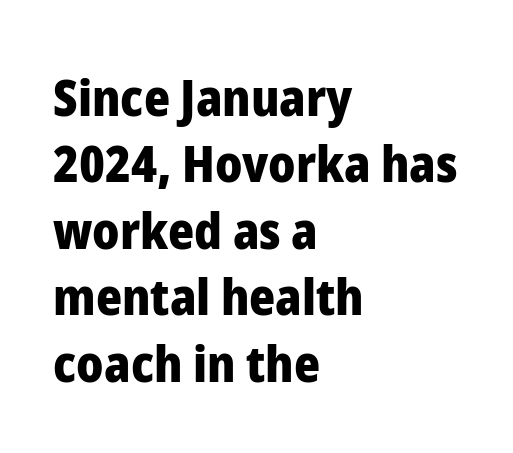
Q: Is the text bold? A: Yes.
Q: Is the text italic (slanted)? A: No, it is upright.
Q: Is the typeface a serif or a sans-serif typeface? A: Sans-serif.
Q: Is the text underlined? A: No.
Q: How is the paragraph aligned? A: Left-aligned.
Q: Is the spacing between letters normal or unusually wide? A: Normal.
Q: Is the spacing between lines tight, normal or loose? A: Normal.
Q: Width (condensed, normal, or wide)? A: Normal.
Q: Stroke contrast? A: Low.
Q: x-height? A: Medium.
Q: Monospaced? A: No.
